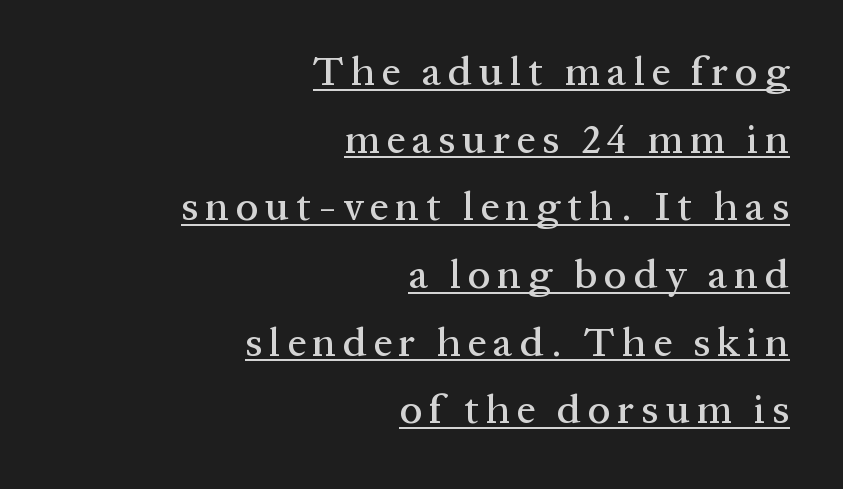
The image shows 41 px serif type, upright; set right-aligned, normal line spacing (1.65x), underlined; medium stroke contrast and a medium x-height.
